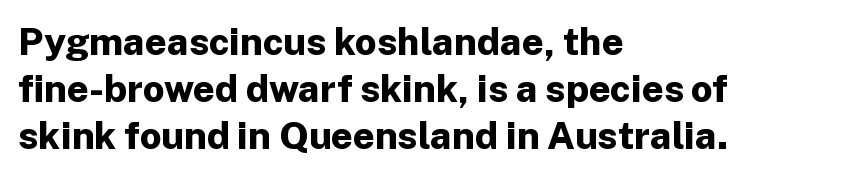
Weight: bold. Note: no serifs on the glyphs. Words appear dense and cohesive because spacing is normal. Beneath every word, the page is bare.
